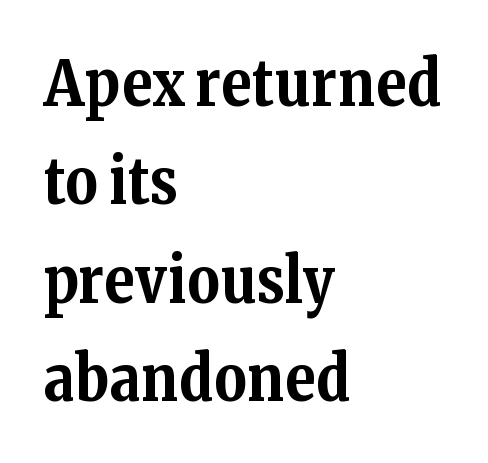
Heavy, bold letterforms. The glyphs are unaccompanied by any horizontal stroke below them. The line-height multiplier appears to be the usual default. Which margin do the lines hug? The left one — the right edge is uneven. Do the characters align in a grid? No, the font is proportional.
